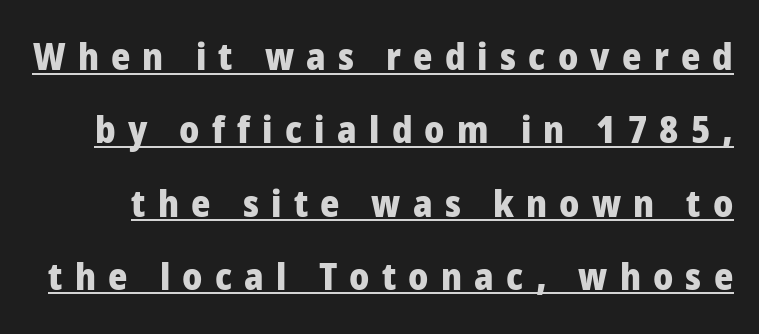
{"serif": "no", "italic": "no", "bold": "yes", "weight": "heavy", "width": "normal", "stroke_contrast": "low", "x_height": "medium", "monospaced": "no", "underline": "yes", "line_spacing": "loose", "line_spacing_ratio": 1.98, "letter_spacing": "wide", "letter_spacing_em": 0.33, "glyph_px": 37}
